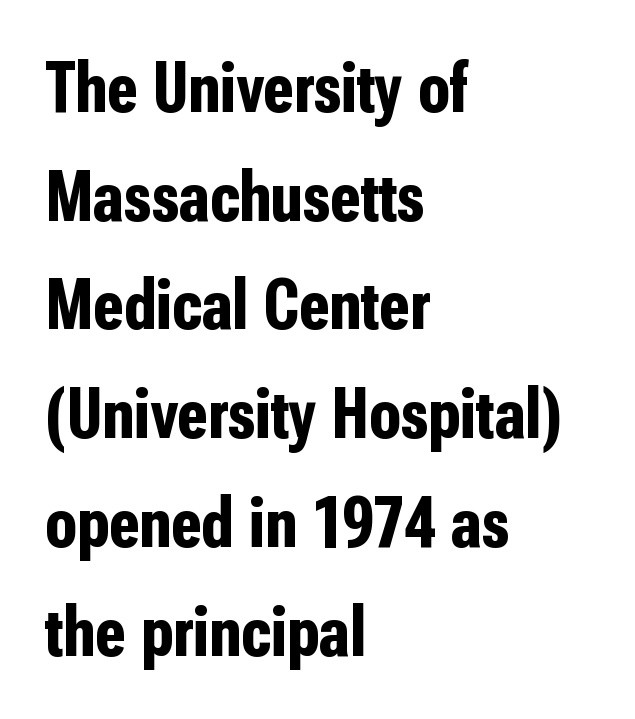
{"serif": "no", "italic": "no", "bold": "yes", "weight": "bold", "width": "condensed", "stroke_contrast": "low", "x_height": "medium", "monospaced": "no", "underline": "no", "align": "left", "line_spacing": "normal", "line_spacing_ratio": 1.51, "letter_spacing": "normal", "letter_spacing_em": 0.0, "glyph_px": 72}
